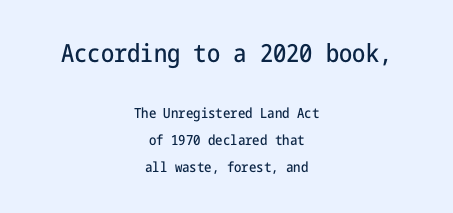
Q: Is the text italic (slanted)? A: No, it is upright.
Q: Is the text underlined? A: No.
Q: How is the paragraph aligned? A: Centered.
Q: Is the spacing between letters normal or unusually wide? A: Normal.
Q: Is the spacing between lines tight, normal or loose? A: Loose.
Q: Which block of text is set in a larger size, the first (top) or the second (bottom)? A: The first (top) one.
